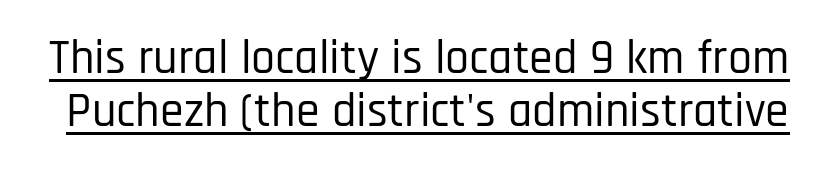
The image shows 48 px condensed sans-serif type, upright; set tight line spacing (1.1x), normal letter spacing, underlined; low stroke contrast and a large x-height.
